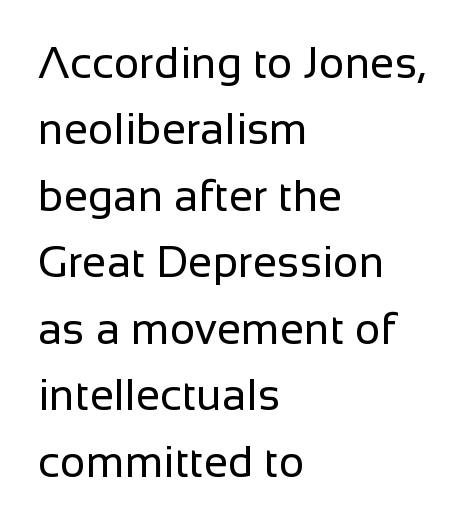
Q: Is the text bold? A: No.
Q: Is the text italic (slanted)? A: No, it is upright.
Q: Is the typeface a serif or a sans-serif typeface? A: Sans-serif.
Q: Is the text underlined? A: No.
Q: How is the paragraph aligned? A: Left-aligned.
Q: Is the spacing between letters normal or unusually wide? A: Normal.
Q: Is the spacing between lines tight, normal or loose? A: Normal.
Q: Width (condensed, normal, or wide)? A: Normal.
Q: Stroke contrast? A: Low.
Q: x-height? A: Medium.
Q: Monospaced? A: No.
